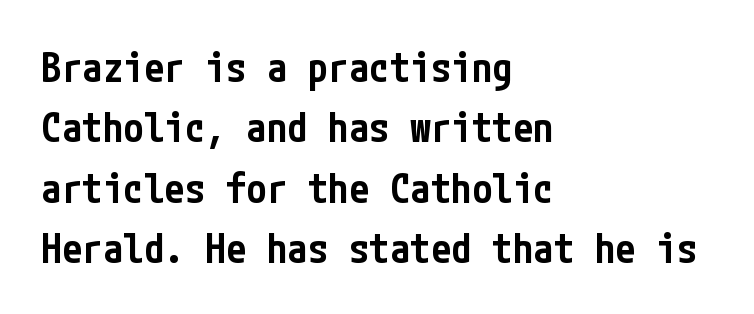
Q: Is the text bold? A: Semi-bold.
Q: Is the text italic (slanted)? A: No, it is upright.
Q: Is the typeface a serif or a sans-serif typeface? A: Sans-serif.
Q: Is the text underlined? A: No.
Q: How is the paragraph aligned? A: Left-aligned.
Q: Is the spacing between letters normal or unusually wide? A: Normal.
Q: Is the spacing between lines tight, normal or loose? A: Normal.
Q: Width (condensed, normal, or wide)? A: Condensed.
Q: Stroke contrast? A: Low.
Q: x-height? A: Medium.
